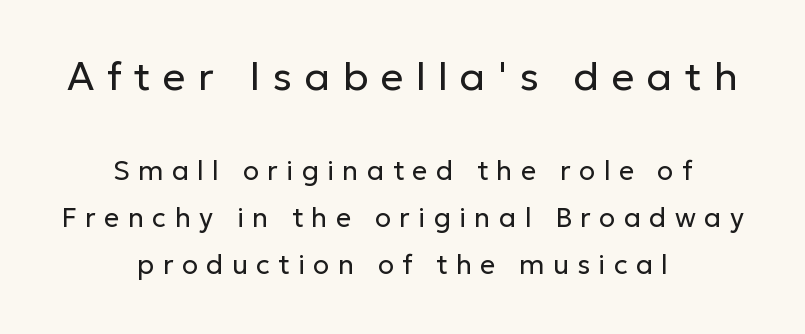
Q: Is the text bold? A: No.
Q: Is the text italic (slanted)? A: No, it is upright.
Q: Is the typeface a serif or a sans-serif typeface? A: Sans-serif.
Q: Is the text underlined? A: No.
Q: How is the paragraph aligned? A: Centered.
Q: Is the spacing between letters normal or unusually wide? A: Unusually wide.
Q: Which block of text is set in a larger size, the first (top) or the second (bottom)? A: The first (top) one.
Q: Width (condensed, normal, or wide)? A: Normal.
Q: Stroke contrast? A: Low.
Q: x-height? A: Medium.
Q: Monospaced? A: No.
